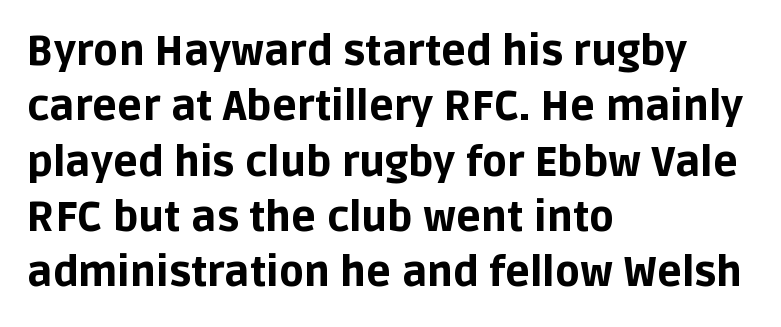
Posture: vertical. Typographic density is high because the face is bold. Successive baselines arrive at the customary interval. This rendering features lettering with no underline. If you drew a ruler down the left edge, every line would touch it. Look at the bottom of the vertical strokes: they stop flat, with no serifs.
